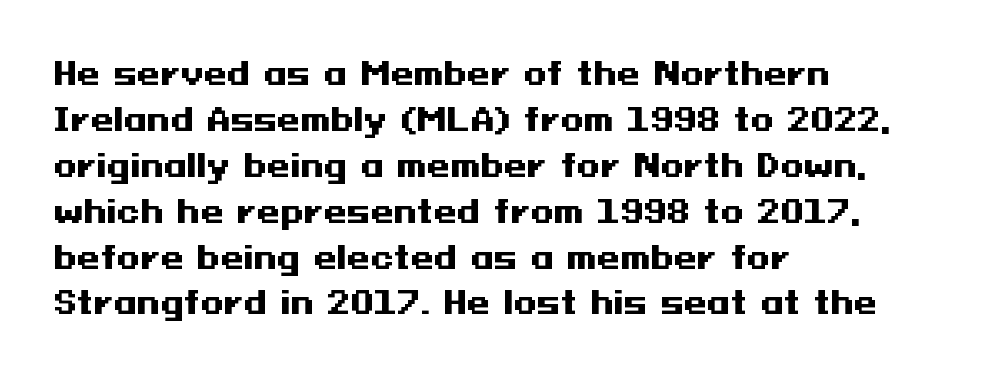
The image shows 30 px heavy, wide sans-serif type, upright; set left-aligned, normal line spacing (1.53x), normal letter spacing, not underlined; medium stroke contrast and a medium x-height.
